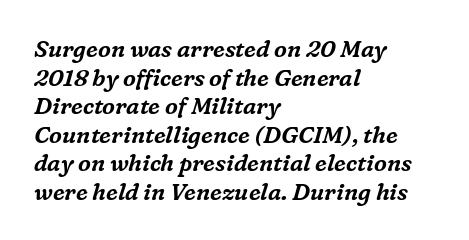
Q: Is the text italic (slanted)? A: Yes, it leans right by about 16 degrees.
Q: Is the text underlined? A: No.
Q: How is the paragraph aligned? A: Left-aligned.
Q: Is the spacing between letters normal or unusually wide? A: Normal.
